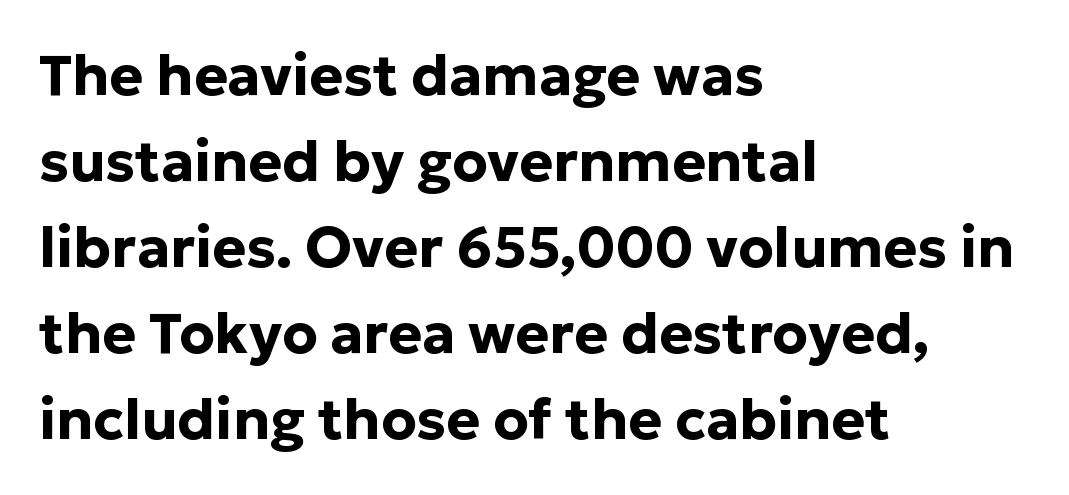
Q: Is the text bold? A: Yes.
Q: Is the text italic (slanted)? A: No, it is upright.
Q: Is the typeface a serif or a sans-serif typeface? A: Sans-serif.
Q: Is the text underlined? A: No.
Q: How is the paragraph aligned? A: Left-aligned.
Q: Is the spacing between letters normal or unusually wide? A: Normal.
Q: Is the spacing between lines tight, normal or loose? A: Normal.
Q: Width (condensed, normal, or wide)? A: Normal.
Q: Stroke contrast? A: Low.
Q: x-height? A: Medium.
Q: Monospaced? A: No.
